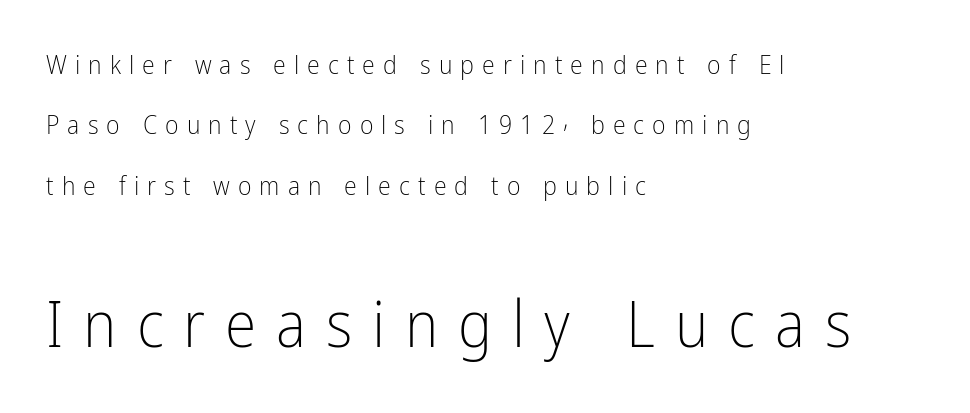
{"serif": "no", "italic": "no", "bold": "no", "weight": "light", "width": "condensed", "stroke_contrast": "low", "x_height": "medium", "monospaced": "no", "underline": "no", "align": "left", "line_spacing": "loose", "line_spacing_ratio": 2.32, "letter_spacing": "wide", "letter_spacing_em": 0.31, "larger_block": "second", "size_ratio": 2.46, "glyph_px": 64}
